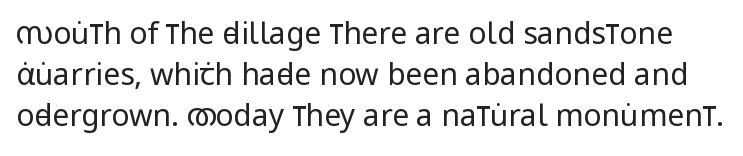
Typographically, this falls in the sans-serif category. The typesetting does not lean heavy: it is not bold. These lines are rendered in a variable-pitch font. Words float on clear page, feet unadorned. The axis of the letterforms is exactly vertical. How are the letters spaced? Ordinarily, with no added tracking.
